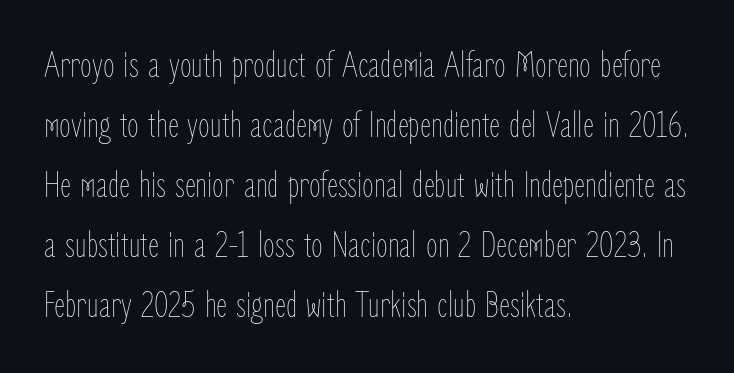
The leading is moderate, giving the passage an even texture. The paragraph shown leans on its left margin. The face used here is rendered with its standard letterfit. Underline: absent. No heavy texture on the line: the type isn't bold. Here the designer chose a conventional face with non-uniform glyph widths.
